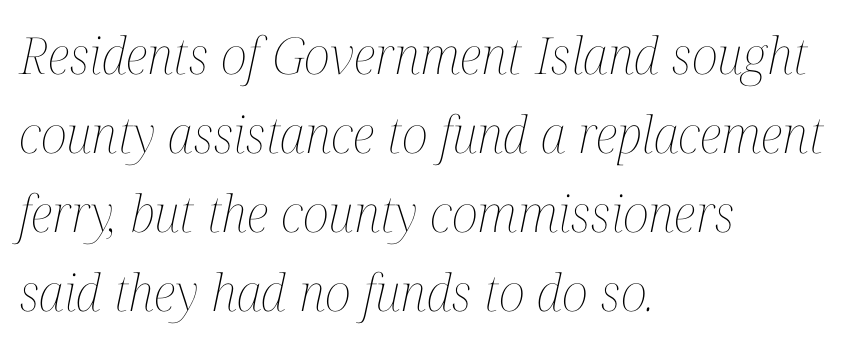
The image shows 51 px thin, condensed type, italic (leaning right); set left-aligned, normal line spacing (1.55x), normal letter spacing, not underlined; medium stroke contrast and a medium x-height.
